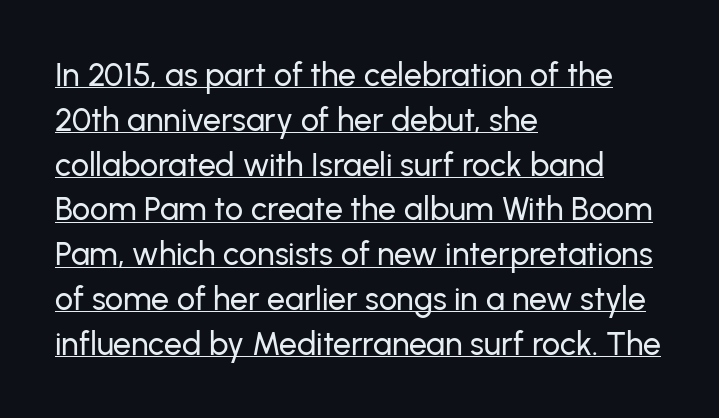
Do the characters align in a grid? No, the font is proportional. No extra tracking has been applied to these lines. The rendered words wear a rule along their underside. In terms of leading, this rendering sits right in the middle. Stroke terminals: plain, sans-serif.
